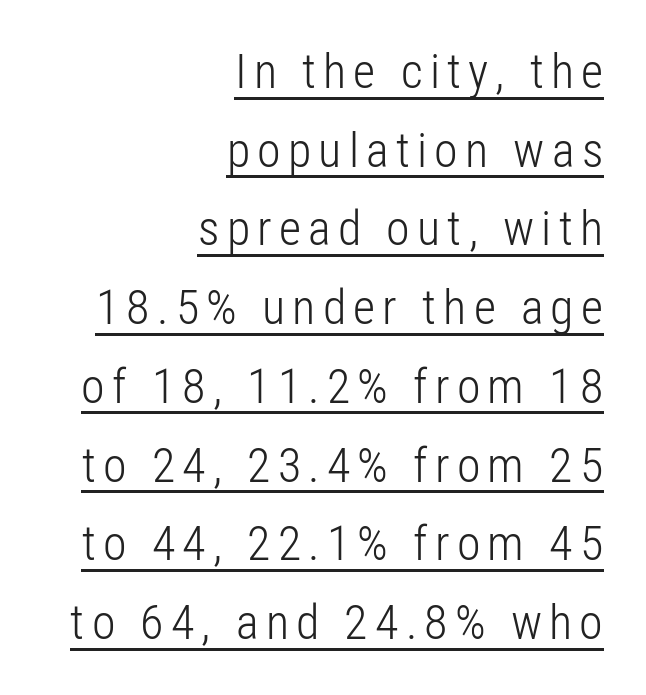
No extra ink here — the face is not bold. This rendering uses right alignment, leaving the left contour irregular. Each new line begins a customary step beneath the previous one. In terms of letterform style, serifs are entirely absent.
